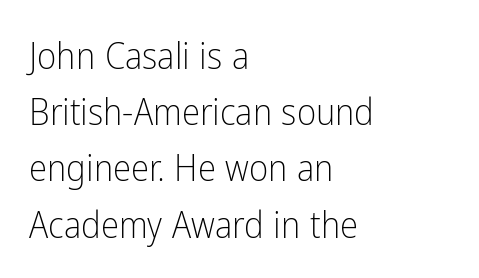
The image shows 37 px light, condensed sans-serif type, upright; set left-aligned, normal line spacing (1.52x), normal letter spacing, not underlined; low stroke contrast and a medium x-height.
